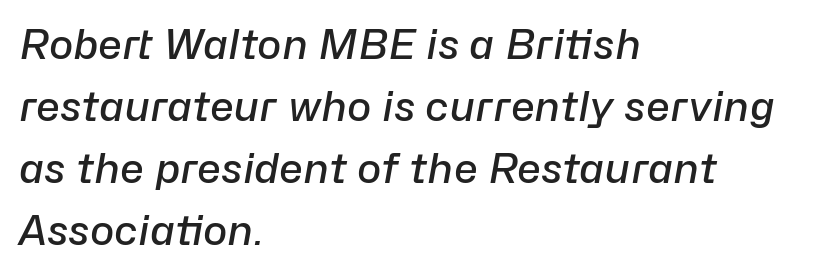
Q: Is the text bold? A: Semi-bold.
Q: Is the text italic (slanted)? A: Yes, it leans right by about 10 degrees.
Q: Is the text underlined? A: No.
Q: How is the paragraph aligned? A: Left-aligned.
Q: Is the spacing between letters normal or unusually wide? A: Normal.
Q: Is the spacing between lines tight, normal or loose? A: Normal.
Q: Width (condensed, normal, or wide)? A: Normal.
Q: Stroke contrast? A: Low.
Q: x-height? A: Medium.
Q: Monospaced? A: No.
